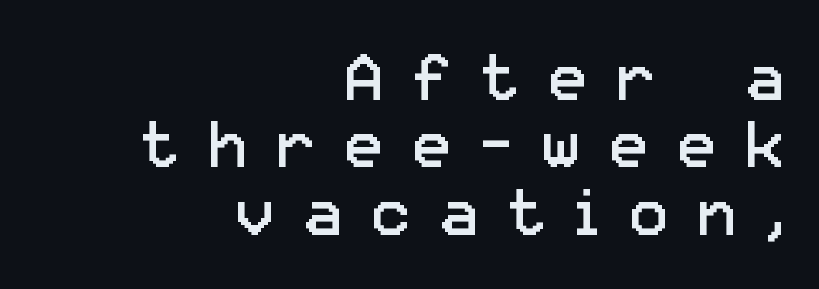
Q: Is the text bold? A: No.
Q: Is the text italic (slanted)? A: No, it is upright.
Q: Is the typeface a serif or a sans-serif typeface? A: Sans-serif.
Q: Is the text underlined? A: No.
Q: How is the paragraph aligned? A: Right-aligned.
Q: Is the spacing between letters normal or unusually wide? A: Unusually wide.
Q: Is the spacing between lines tight, normal or loose? A: Tight.
Q: Width (condensed, normal, or wide)? A: Normal.
Q: Stroke contrast? A: Low.
Q: x-height? A: Medium.
Q: Monospaced? A: No.
